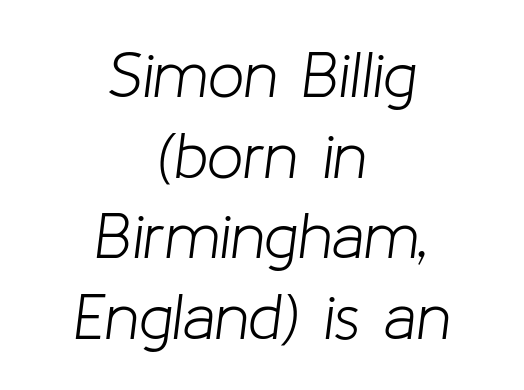
{"italic": "yes", "lean": "right", "slant_degrees": 8, "bold": "no", "weight": "light", "width": "normal", "stroke_contrast": "low", "x_height": "medium", "monospaced": "no", "underline": "no", "align": "center", "line_spacing": "normal", "line_spacing_ratio": 1.26, "letter_spacing": "normal", "letter_spacing_em": 0.0, "glyph_px": 64}
